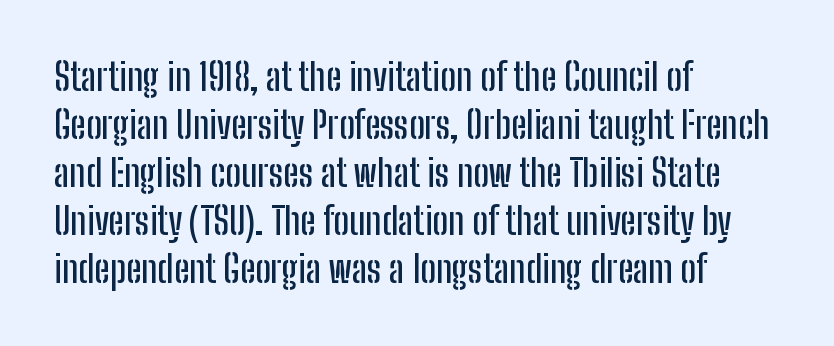
The image shows 37 px condensed sans-serif type, upright; set left-aligned, normal line spacing (1.3x), normal letter spacing, not underlined; low stroke contrast and a medium x-height.
